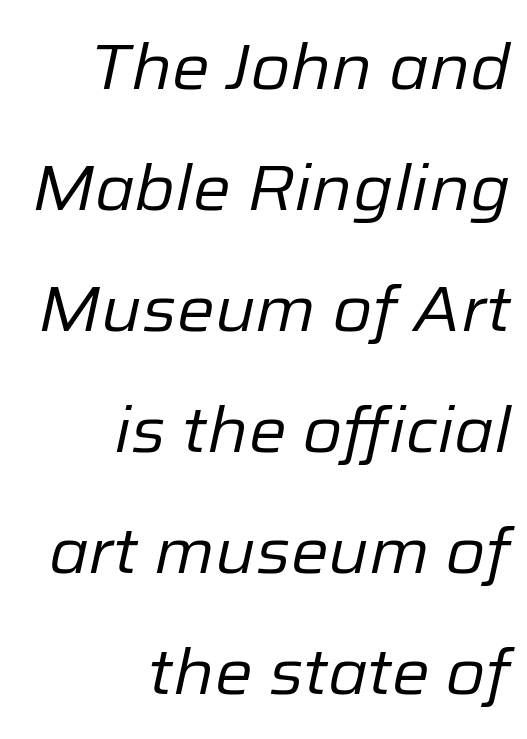
The image shows 64 px regular-weight type, italic (leaning right); set right-aligned, line spacing 1.89x, normal letter spacing, not underlined; low stroke contrast and a medium x-height.
